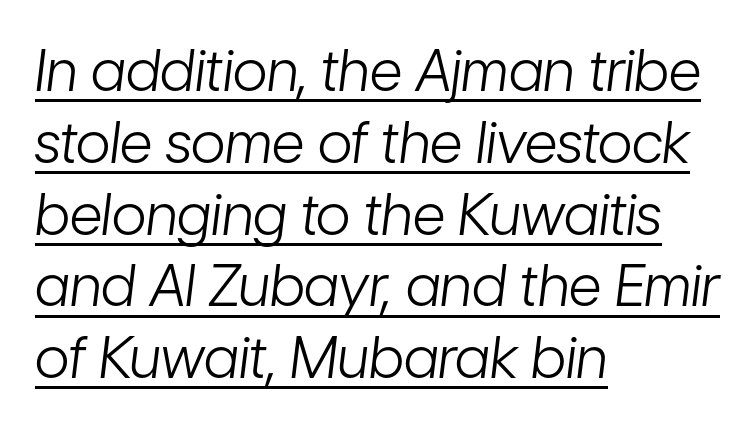
Q: Is the text bold? A: No.
Q: Is the text italic (slanted)? A: Yes, it leans right by about 7 degrees.
Q: Is the text underlined? A: Yes.
Q: How is the paragraph aligned? A: Left-aligned.
Q: Is the spacing between letters normal or unusually wide? A: Normal.
Q: Is the spacing between lines tight, normal or loose? A: Normal.
Q: Width (condensed, normal, or wide)? A: Condensed.
Q: Stroke contrast? A: Low.
Q: x-height? A: Medium.
Q: Monospaced? A: No.
